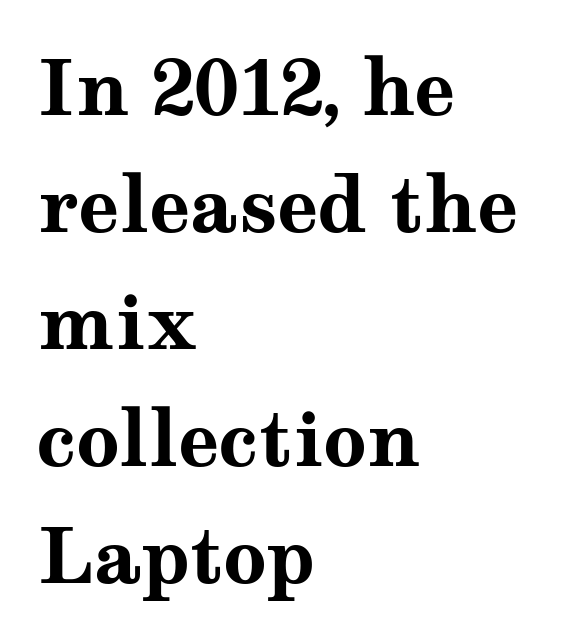
Q: Is the text bold? A: Yes.
Q: Is the text italic (slanted)? A: No, it is upright.
Q: Is the typeface a serif or a sans-serif typeface? A: Serif.
Q: Is the text underlined? A: No.
Q: How is the paragraph aligned? A: Left-aligned.
Q: Is the spacing between letters normal or unusually wide? A: Normal.
Q: Is the spacing between lines tight, normal or loose? A: Normal.
Q: Width (condensed, normal, or wide)? A: Wide.
Q: Stroke contrast? A: Medium.
Q: x-height? A: Medium.
Q: Monospaced? A: No.
